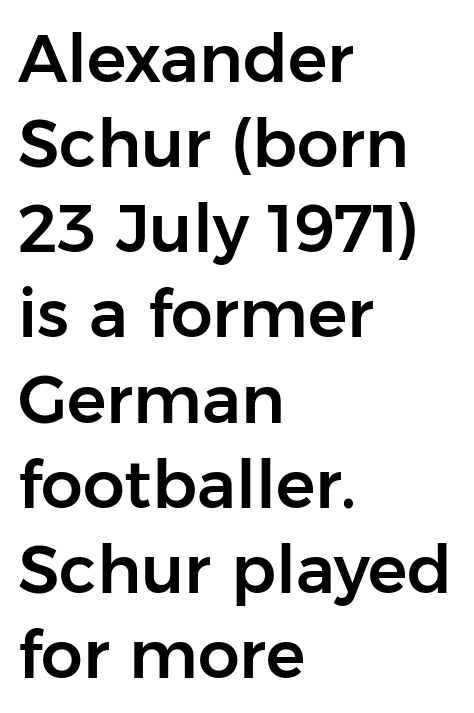
Q: Is the text italic (slanted)? A: No, it is upright.
Q: Is the typeface a serif or a sans-serif typeface? A: Sans-serif.
Q: Is the text underlined? A: No.
Q: How is the paragraph aligned? A: Left-aligned.
Q: Is the spacing between letters normal or unusually wide? A: Normal.
Q: Is the spacing between lines tight, normal or loose? A: Normal.
Q: Width (condensed, normal, or wide)? A: Normal.
Q: Stroke contrast? A: Low.
Q: x-height? A: Medium.
Q: Monospaced? A: No.
